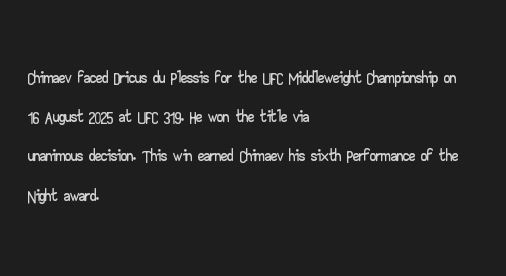
The image shows 25 px text type, upright; set left-aligned, normal line spacing (1.57x), normal letter spacing, not underlined.
